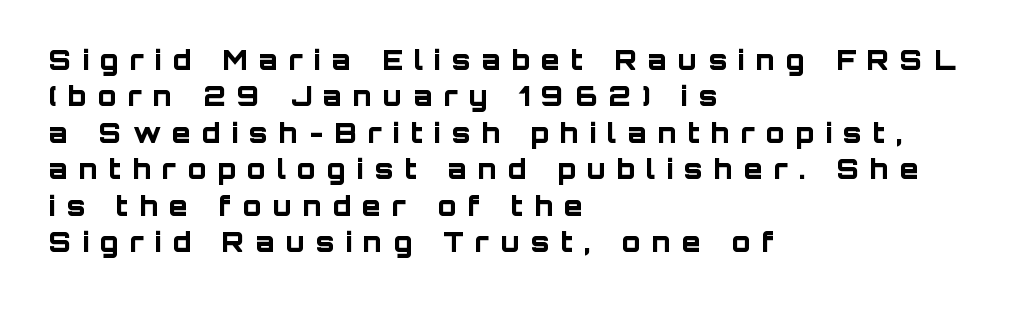
Q: Is the text bold? A: Yes.
Q: Is the text italic (slanted)? A: No, it is upright.
Q: Is the text underlined? A: No.
Q: How is the paragraph aligned? A: Left-aligned.
Q: Is the spacing between letters normal or unusually wide? A: Unusually wide.
Q: Is the spacing between lines tight, normal or loose? A: Normal.
